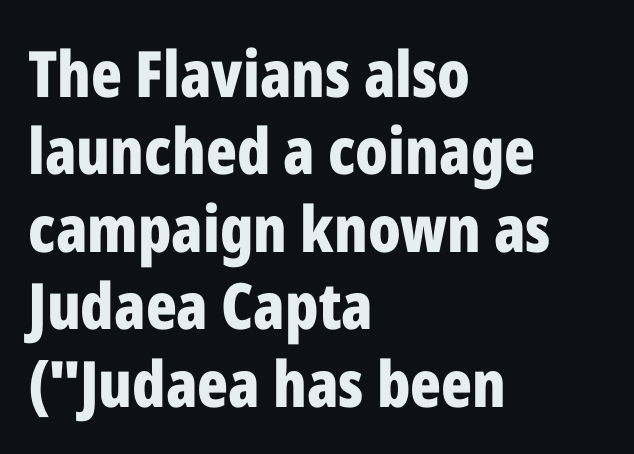
Q: Is the text bold? A: Yes.
Q: Is the text italic (slanted)? A: No, it is upright.
Q: Is the typeface a serif or a sans-serif typeface? A: Sans-serif.
Q: Is the text underlined? A: No.
Q: How is the paragraph aligned? A: Left-aligned.
Q: Is the spacing between letters normal or unusually wide? A: Normal.
Q: Width (condensed, normal, or wide)? A: Condensed.
Q: Stroke contrast? A: Low.
Q: x-height? A: Medium.
Q: Monospaced? A: No.
